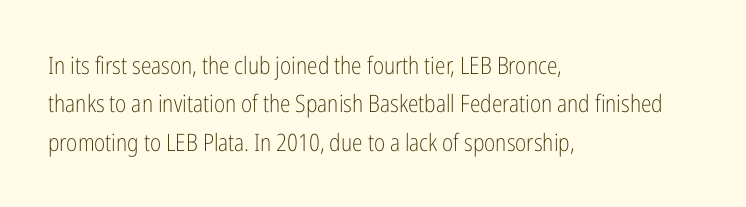
Plain, unruled lines of type. No heavy texture on the line: the type isn't bold. Look at the tracking — it's just the regular setting, nothing added. The axis of the letterforms is exactly vertical. The rows are spaced the way most documents space them.
